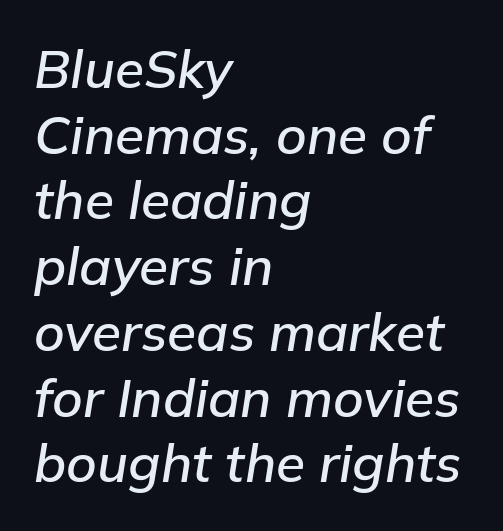
The gap between lines stays unmarked. A typesetter would call this zero additional tracking. Note the varied advance widths — an 'i' is clearly narrower than an 'm'. A student would call this left alignment; a typographer would say flush left, rag right.
